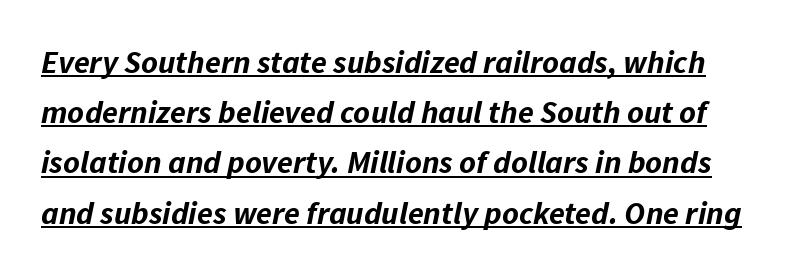
{"italic": "yes", "lean": "right", "slant_degrees": 11, "bold": "yes", "weight": "bold", "width": "normal", "stroke_contrast": "low", "x_height": "medium", "monospaced": "no", "underline": "yes", "line_spacing": "normal", "line_spacing_ratio": 1.57, "letter_spacing": "normal", "letter_spacing_em": 0.0, "glyph_px": 32}
